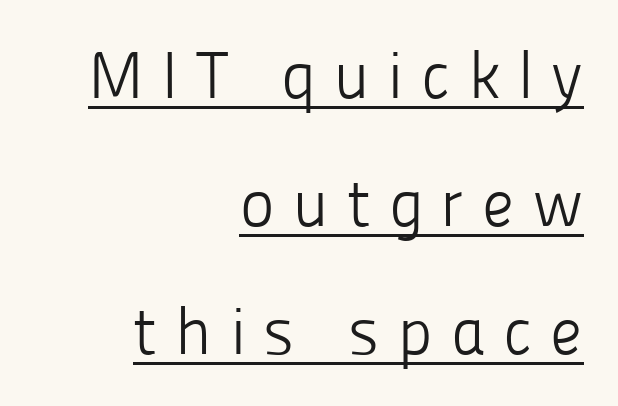
{"serif": "no", "italic": "no", "bold": "no", "weight": "light", "width": "normal", "stroke_contrast": "low", "x_height": "medium", "monospaced": "no", "underline": "yes", "align": "right", "line_spacing": "loose", "line_spacing_ratio": 1.94, "letter_spacing": "wide", "letter_spacing_em": 0.27, "glyph_px": 66}
